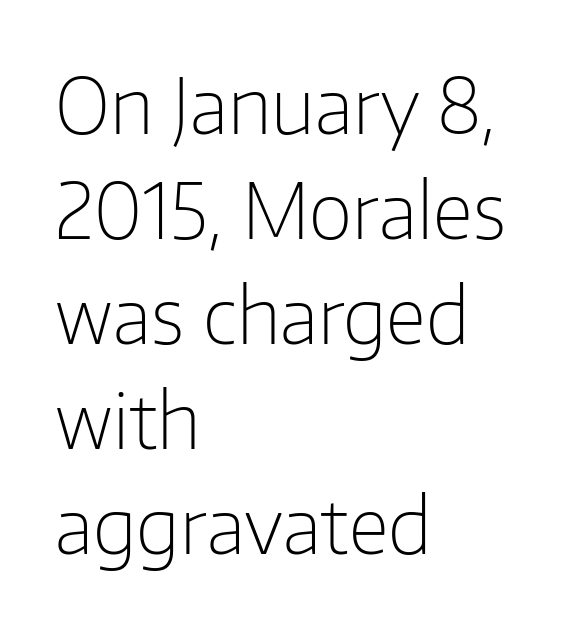
{"serif": "no", "italic": "no", "bold": "no", "weight": "light", "width": "normal", "stroke_contrast": "low", "x_height": "medium", "monospaced": "no", "underline": "no", "align": "left", "line_spacing": "normal", "line_spacing_ratio": 1.38, "letter_spacing": "normal", "letter_spacing_em": 0.0, "glyph_px": 76}
